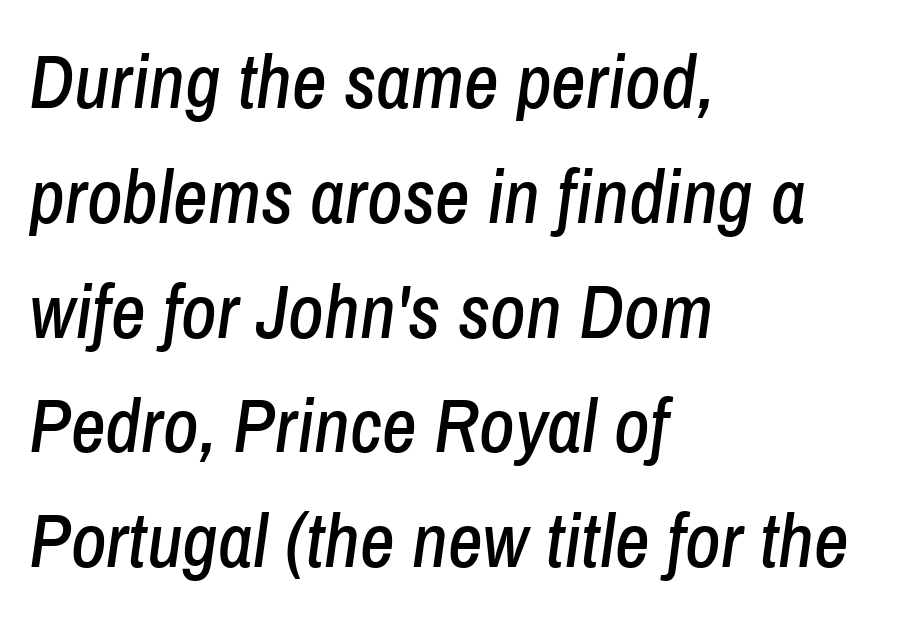
Do the characters align in a grid? No, the font is proportional. Type without underlining. Is the letter spacing exaggerated? No — it looks like the ordinary default. The compositor pushed each line to the left boundary. It's the slanting kind of type.
